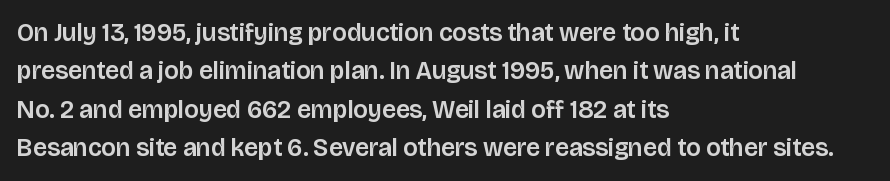
These lines stack with their left ends in a neat column. This is the regular roman posture of the typeface. Leading matches the norm, producing a regular column. No extra tracking has been applied to these lines. Type without underlining.
